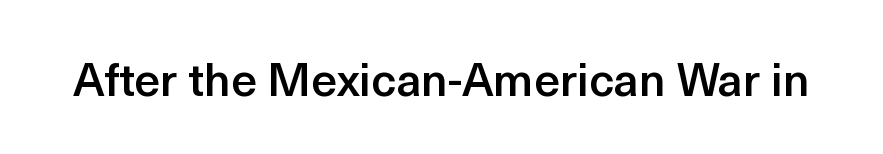
In terms of posture, this sample is upright. Do the characters align in a grid? No, the font is proportional. Here the glyphs are tracked normally, forming tight word shapes. Rule under the text: the space is simply empty. Compared with an ordinary text face, these strokes are moderately heavier — a semibold.
